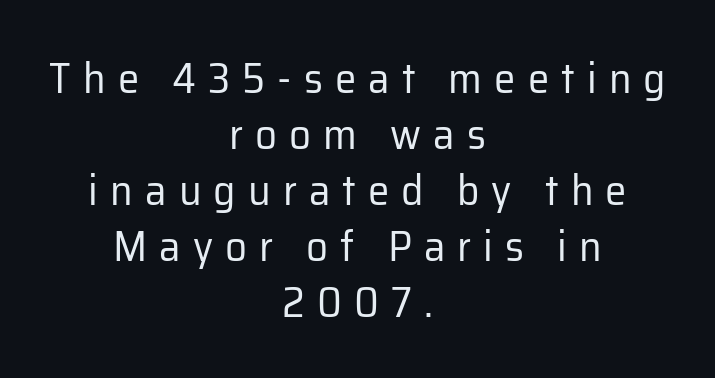
Q: Is the text bold? A: No.
Q: Is the text italic (slanted)? A: No, it is upright.
Q: Is the typeface a serif or a sans-serif typeface? A: Sans-serif.
Q: Is the text underlined? A: No.
Q: How is the paragraph aligned? A: Centered.
Q: Is the spacing between letters normal or unusually wide? A: Unusually wide.
Q: Is the spacing between lines tight, normal or loose? A: Normal.
Q: Width (condensed, normal, or wide)? A: Normal.
Q: Stroke contrast? A: Low.
Q: x-height? A: Medium.
Q: Monospaced? A: No.
